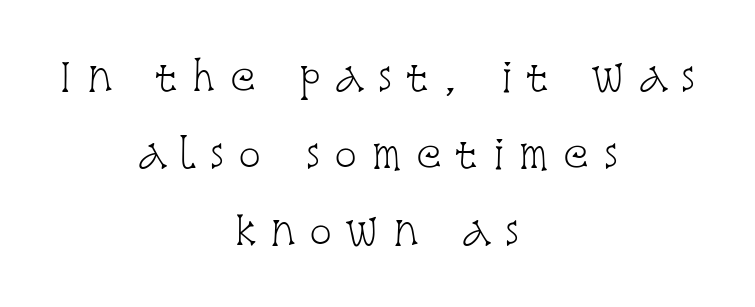
Q: Is the text bold? A: No.
Q: Is the text italic (slanted)? A: No, it is upright.
Q: Is the typeface a serif or a sans-serif typeface? A: Serif.
Q: Is the text underlined? A: No.
Q: How is the paragraph aligned? A: Centered.
Q: Is the spacing between letters normal or unusually wide? A: Unusually wide.
Q: Is the spacing between lines tight, normal or loose? A: Loose.
Q: Width (condensed, normal, or wide)? A: Condensed.
Q: Stroke contrast? A: Low.
Q: x-height? A: Large.
Q: Monospaced? A: No.
